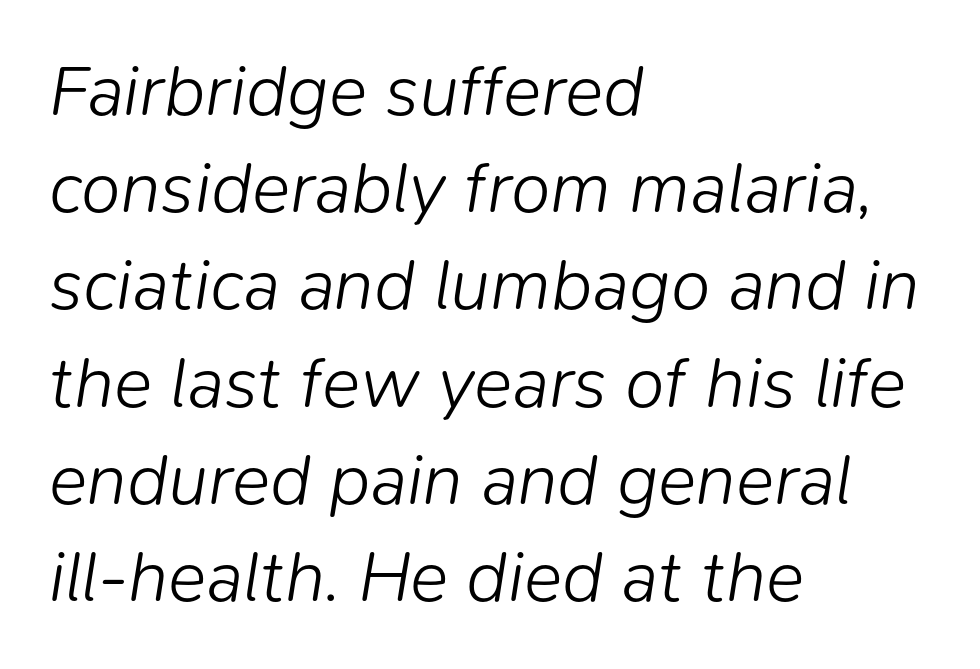
The image shows 72 px light type, italic (leaning right); set left-aligned, normal line spacing (1.35x), normal letter spacing, not underlined; low stroke contrast and a medium x-height.
